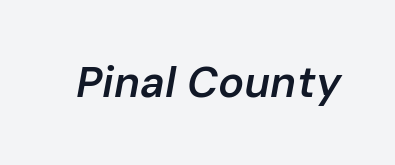
The image shows 43 px semibold type, italic (leaning right); set normal letter spacing, not underlined; low stroke contrast and a medium x-height.
